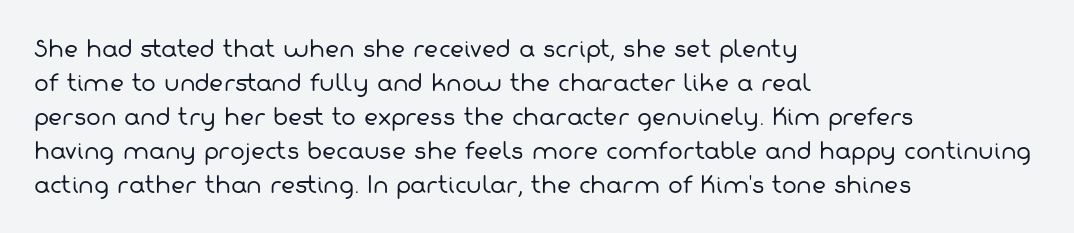
The font sits on the lighter half of the weight spectrum, regular included. Default kerning and tracking; the words read as compact shapes. The vertical gap from one line to the next is medium. Caption: multi-line text, flush left, ragged right. The glyphs are unaccompanied by any horizontal stroke below them.
